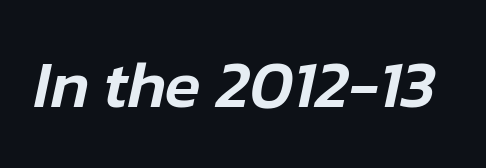
Varying glyph widths throughout — classic text-font behaviour. Posture: slanted. Check under the words: just untouched page. Does extra space separate the letters? No, they use regular spacing.
